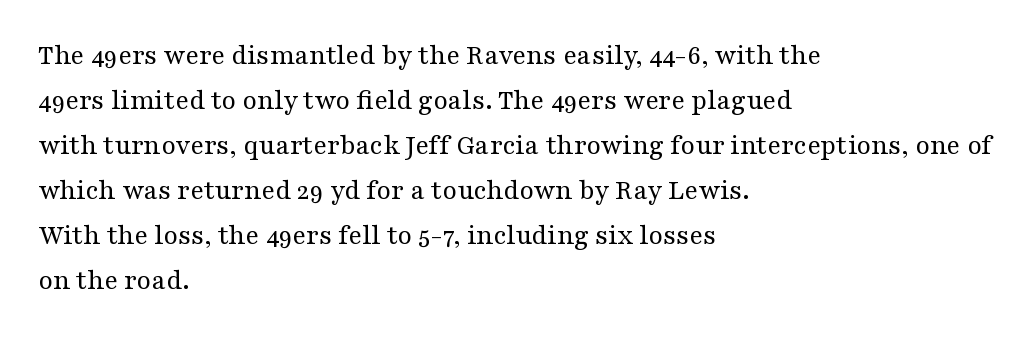
The image shows 29 px regular-weight, wide serif type, upright; set left-aligned, normal line spacing (1.55x), normal letter spacing, not underlined; medium stroke contrast and a medium x-height.
